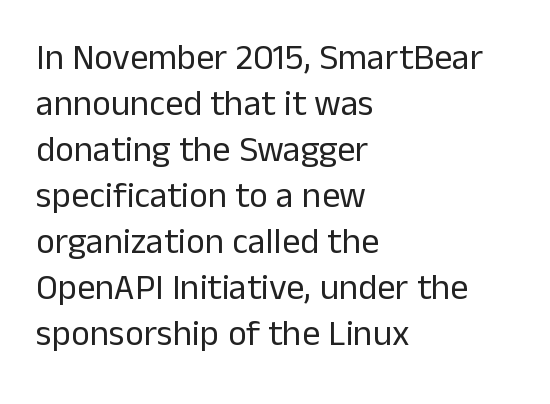
The space beneath each line is pristine and unruled. The vertical gap from one line to the next is medium. A typesetter would label this face a sans. In CSS terms this would be text-align: left. Compared with a typical body face, this is equally light or lighter still.
